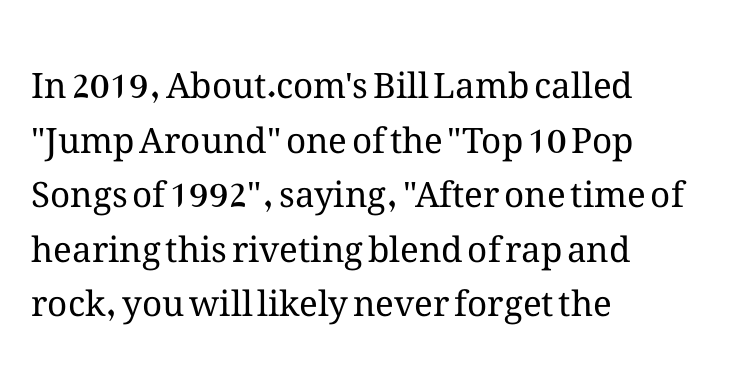
Q: Is the text bold? A: No.
Q: Is the text italic (slanted)? A: No, it is upright.
Q: Is the text underlined? A: No.
Q: How is the paragraph aligned? A: Left-aligned.
Q: Is the spacing between letters normal or unusually wide? A: Normal.
Q: Is the spacing between lines tight, normal or loose? A: Normal.
Q: Width (condensed, normal, or wide)? A: Normal.
Q: Stroke contrast? A: Medium.
Q: x-height? A: Medium.
Q: Monospaced? A: No.
